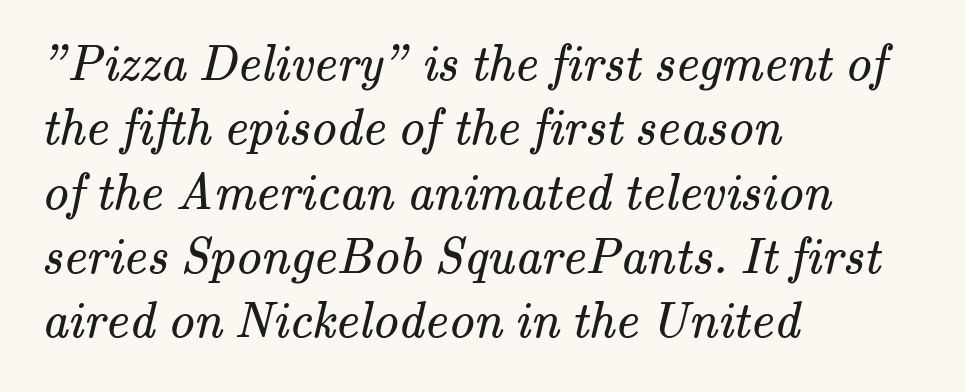
The image shows 51 px regular-weight serif type; set left-aligned, normal line spacing (1.26x), normal letter spacing, not underlined; medium stroke contrast and a small x-height.
